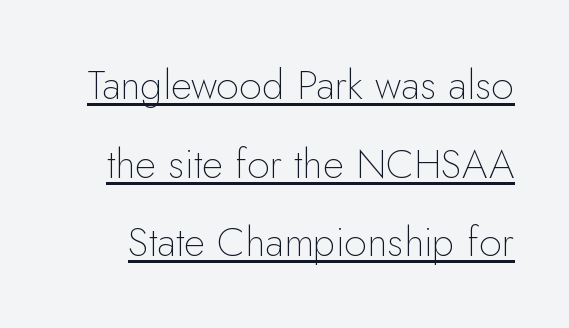
Q: Is the text bold? A: No.
Q: Is the text italic (slanted)? A: No, it is upright.
Q: Is the typeface a serif or a sans-serif typeface? A: Sans-serif.
Q: Is the text underlined? A: Yes.
Q: Is the spacing between letters normal or unusually wide? A: Normal.
Q: Is the spacing between lines tight, normal or loose? A: Loose.
Q: Width (condensed, normal, or wide)? A: Normal.
Q: Stroke contrast? A: Low.
Q: x-height? A: Small.
Q: Monospaced? A: No.
